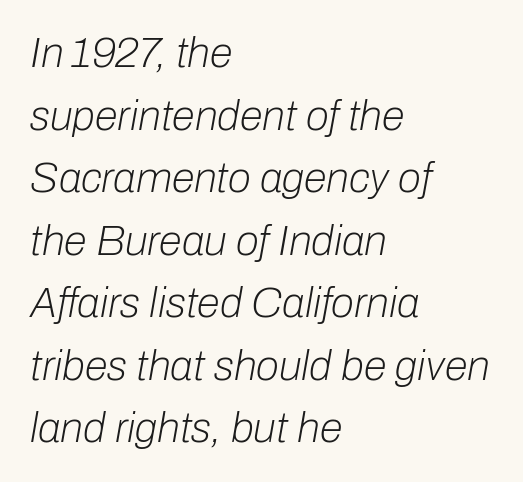
The image shows 42 px light type, italic (leaning right); set left-aligned, normal line spacing (1.49x), normal letter spacing, not underlined; low stroke contrast and a medium x-height.
